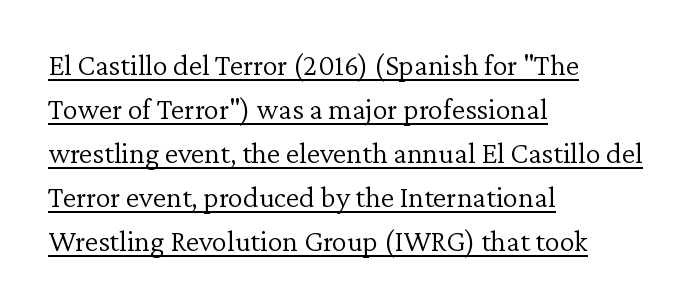
Looks like someone drew a line under every word here. Alignment: flush left. Compared with typical paragraphs, the rows here are spaced about the same. Varying glyph widths throughout — classic text-font behaviour. Observe the ordinary spacing: letters are neighbours, not strangers.
